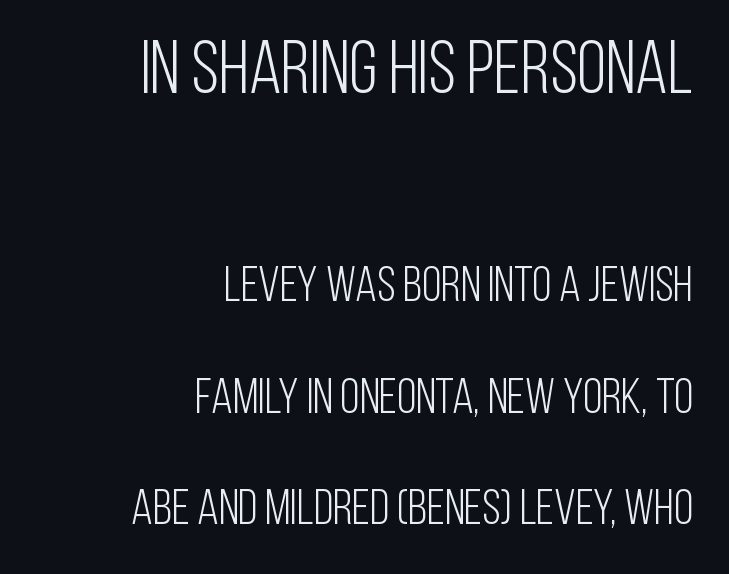
Q: Is the text bold? A: No.
Q: Is the text italic (slanted)? A: No, it is upright.
Q: Is the typeface a serif or a sans-serif typeface? A: Sans-serif.
Q: Is the text underlined? A: No.
Q: How is the paragraph aligned? A: Right-aligned.
Q: Is the spacing between letters normal or unusually wide? A: Normal.
Q: Is the spacing between lines tight, normal or loose? A: Loose.
Q: Which block of text is set in a larger size, the first (top) or the second (bottom)? A: The first (top) one.
Q: Width (condensed, normal, or wide)? A: Condensed.
Q: Stroke contrast? A: Low.
Q: x-height? A: Large.
Q: Monospaced? A: No.
